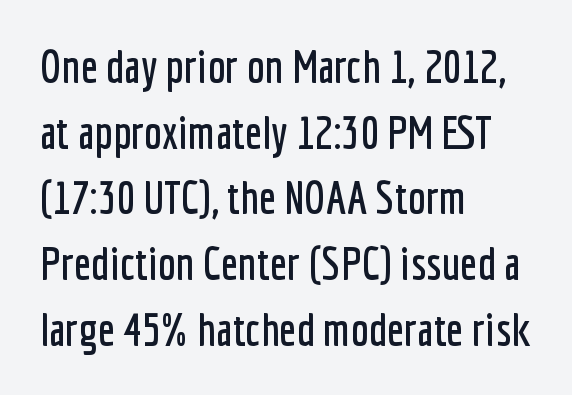
A typesetter would call this zero additional tracking. Nope, not italic — everything's standing straight. Unlike a traditional serif, this face leaves its strokes unadorned. Line spacing here is normal. Left-aligned paragraph, ragged on the right. A typesetter would call this proportional, since set widths differ per character.
